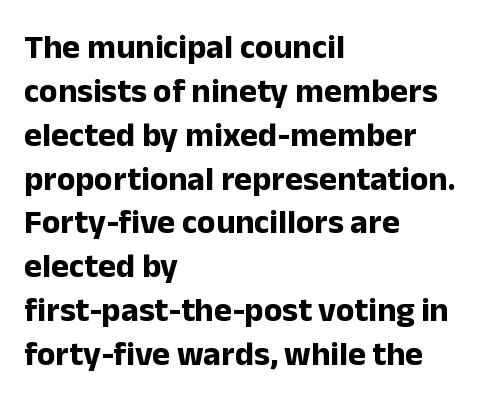
{"serif": "no", "italic": "no", "bold": "yes", "weight": "bold", "width": "normal", "stroke_contrast": "low", "x_height": "medium", "monospaced": "no", "underline": "no", "align": "left", "line_spacing": "normal", "line_spacing_ratio": 1.29, "letter_spacing": "normal", "letter_spacing_em": 0.0, "glyph_px": 34}
